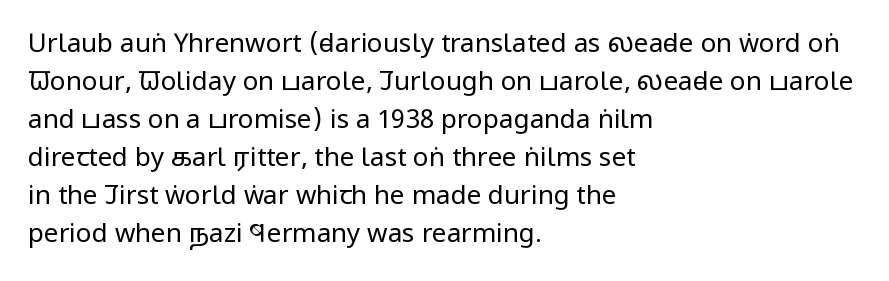
Visually the block forms a straight wall on the left and a jagged coastline on the right. Caption: standard tracking, unaltered. The type sits square on the baseline with zero lean. Weight: not bold — regular or lighter.
